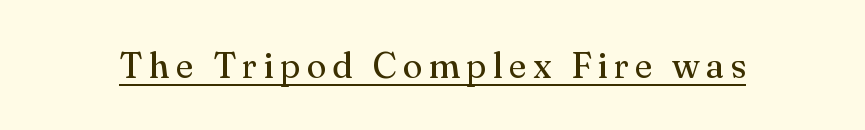
The image shows 36 px regular-weight serif type, upright; set underlined; medium stroke contrast and a small x-height.
